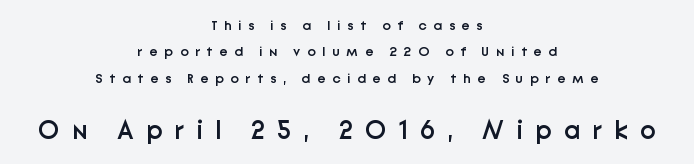
{"italic": "no", "bold": "semi", "underline": "no", "align": "center", "line_spacing_ratio": 1.89, "letter_spacing": "wide", "letter_spacing_em": 0.48, "larger_block": "second", "size_ratio": 1.86, "glyph_px": 26}
